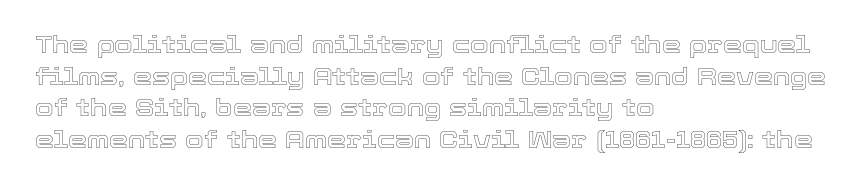
Q: Is the text italic (slanted)? A: No, it is upright.
Q: Is the text underlined? A: No.
Q: How is the paragraph aligned? A: Left-aligned.
Q: Is the spacing between letters normal or unusually wide? A: Normal.
Q: Is the spacing between lines tight, normal or loose? A: Normal.
